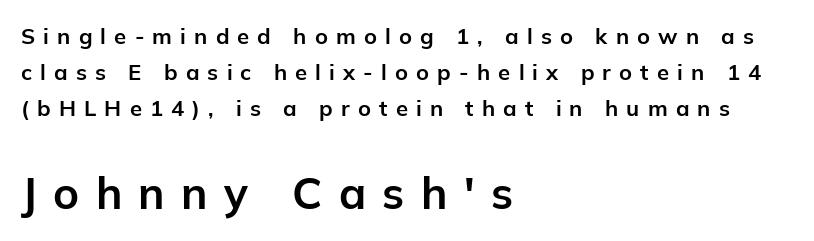
Q: Is the text bold? A: Yes.
Q: Is the text italic (slanted)? A: No, it is upright.
Q: Is the typeface a serif or a sans-serif typeface? A: Sans-serif.
Q: Is the text underlined? A: No.
Q: How is the paragraph aligned? A: Left-aligned.
Q: Is the spacing between letters normal or unusually wide? A: Unusually wide.
Q: Is the spacing between lines tight, normal or loose? A: Normal.
Q: Which block of text is set in a larger size, the first (top) or the second (bottom)? A: The second (bottom) one.
Q: Width (condensed, normal, or wide)? A: Normal.
Q: Stroke contrast? A: Low.
Q: x-height? A: Medium.
Q: Monospaced? A: No.
